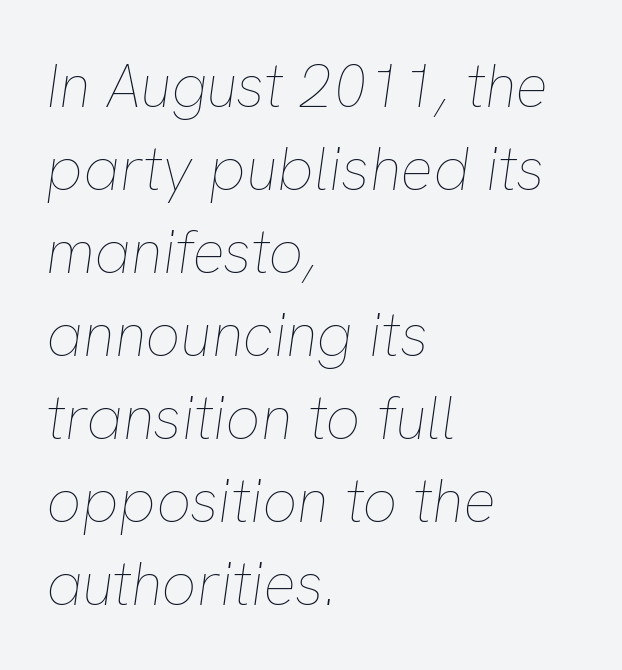
The image shows 61 px thin type, italic (leaning right); set left-aligned, normal line spacing (1.36x), normal letter spacing, not underlined; low stroke contrast and a medium x-height.
